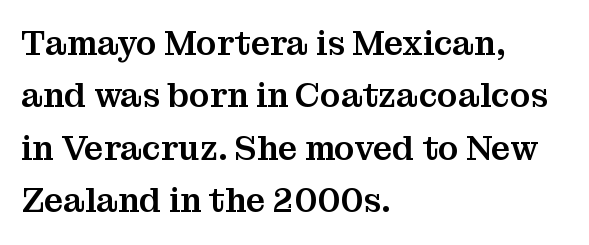
Is this a sans? No — the strokes have serifs. This sample has the flowing, uneven cadence of proportional lettering. Unlike italic type, these characters show no tilt at all. In terms of letterspacing, this is plain default setting.
